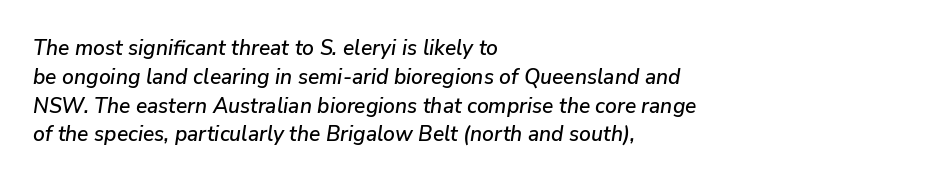
The image shows 21 px text type, italic (leaning right); set left-aligned, normal line spacing (1.37x), normal letter spacing, not underlined.
